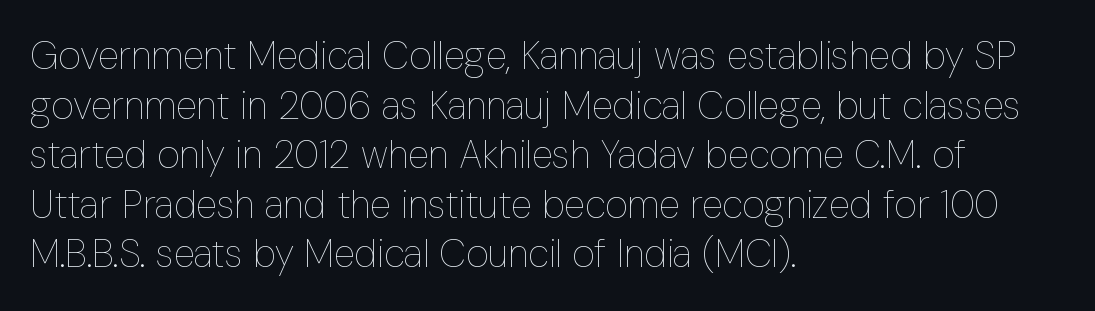
The image shows 39 px thin, condensed type, upright; set left-aligned, normal line spacing (1.27x), normal letter spacing, not underlined; low stroke contrast and a medium x-height.
